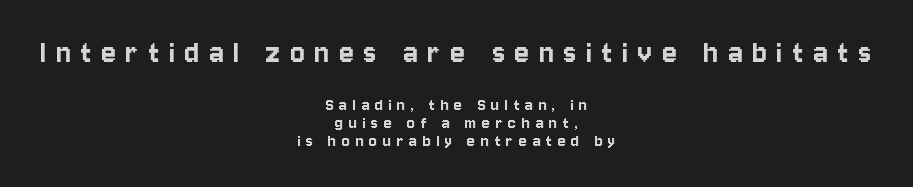
{"serif": "no", "italic": "no", "width": "condensed", "stroke_contrast": "low", "x_height": "large", "monospaced": "no", "underline": "no", "align": "center", "line_spacing": "tight", "line_spacing_ratio": 0.96, "letter_spacing": "wide", "letter_spacing_em": 0.29, "larger_block": "first", "size_ratio": 1.79, "glyph_px": 34}
